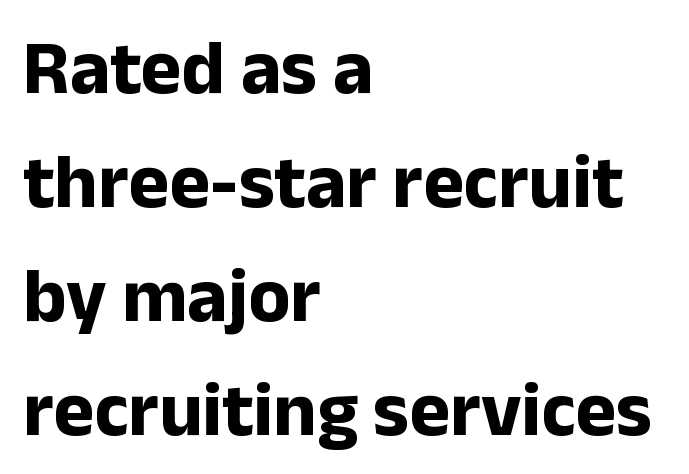
Q: Is the text bold? A: Yes.
Q: Is the text italic (slanted)? A: No, it is upright.
Q: Is the typeface a serif or a sans-serif typeface? A: Sans-serif.
Q: Is the text underlined? A: No.
Q: How is the paragraph aligned? A: Left-aligned.
Q: Is the spacing between letters normal or unusually wide? A: Normal.
Q: Is the spacing between lines tight, normal or loose? A: Normal.
Q: Width (condensed, normal, or wide)? A: Normal.
Q: Stroke contrast? A: Low.
Q: x-height? A: Medium.
Q: Monospaced? A: No.
